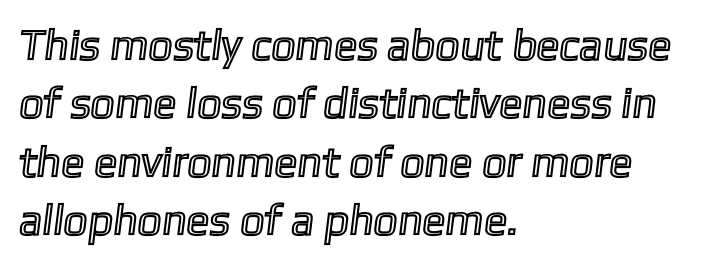
The image shows 43 px text type; set left-aligned, normal line spacing (1.36x), normal letter spacing, not underlined; a medium x-height.
